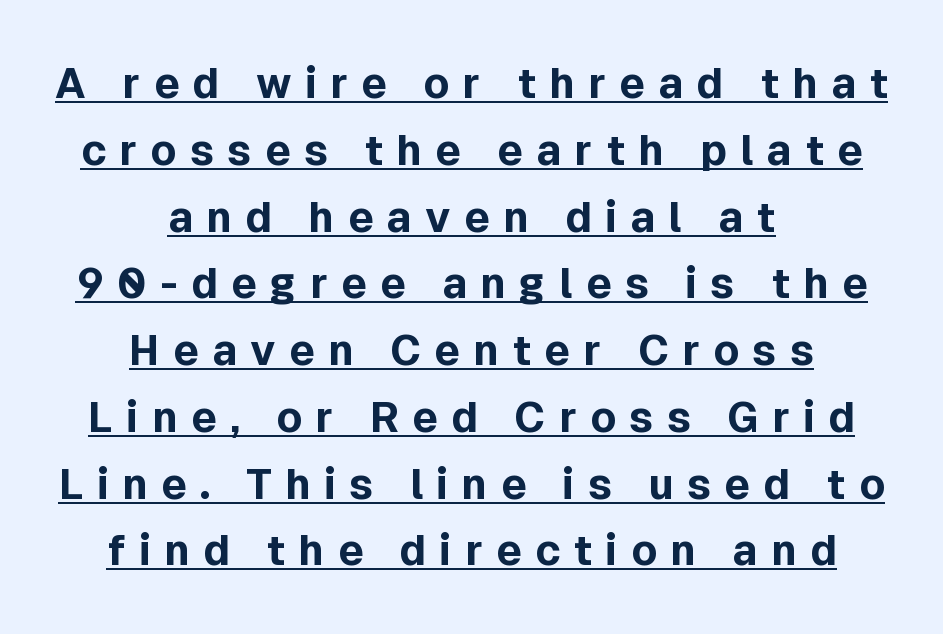
{"serif": "no", "italic": "no", "bold": "yes", "weight": "bold", "width": "normal", "x_height": "medium", "monospaced": "no", "underline": "yes", "align": "center", "line_spacing": "normal", "line_spacing_ratio": 1.59, "letter_spacing": "wide", "letter_spacing_em": 0.32, "glyph_px": 42}
